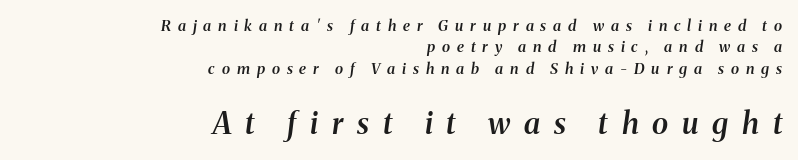
Q: Is the text bold? A: Semi-bold.
Q: Is the text italic (slanted)? A: Yes, it leans right by about 8 degrees.
Q: Is the typeface a serif or a sans-serif typeface? A: Serif.
Q: Is the text underlined? A: No.
Q: How is the paragraph aligned? A: Right-aligned.
Q: Is the spacing between letters normal or unusually wide? A: Unusually wide.
Q: Is the spacing between lines tight, normal or loose? A: Normal.
Q: Which block of text is set in a larger size, the first (top) or the second (bottom)? A: The second (bottom) one.
Q: Width (condensed, normal, or wide)? A: Normal.
Q: Stroke contrast? A: Medium.
Q: x-height? A: Medium.
Q: Monospaced? A: No.
